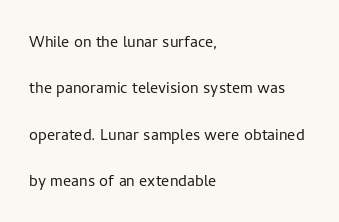
The image shows 20 px text type, upright; set left-aligned, loose line spacing (2.32x), normal letter spacing, not underlined.
